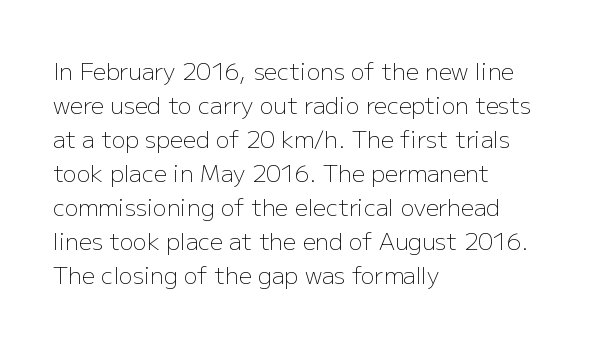
The image shows 23 px text type, upright; set left-aligned, normal line spacing (1.48x), normal letter spacing, not underlined.
